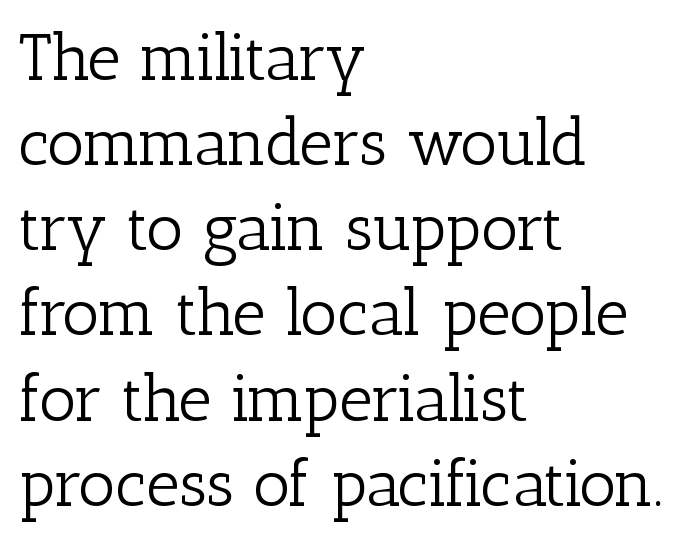
{"serif": "yes", "italic": "no", "bold": "no", "weight": "light", "width": "normal", "stroke_contrast": "low", "x_height": "medium", "monospaced": "no", "underline": "no", "align": "left", "line_spacing": "normal", "line_spacing_ratio": 1.31, "letter_spacing": "normal", "letter_spacing_em": 0.0, "glyph_px": 65}
